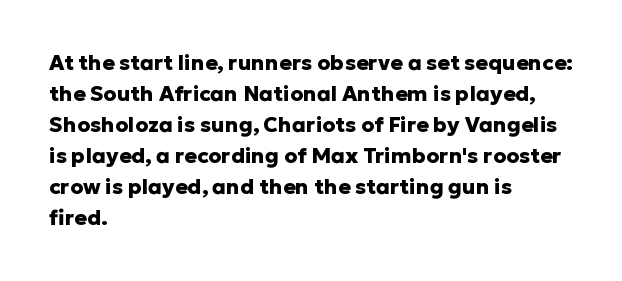
{"italic": "no", "bold": "yes", "underline": "no", "align": "left", "line_spacing": "normal", "line_spacing_ratio": 1.48, "letter_spacing": "normal", "letter_spacing_em": 0.0, "glyph_px": 21}
